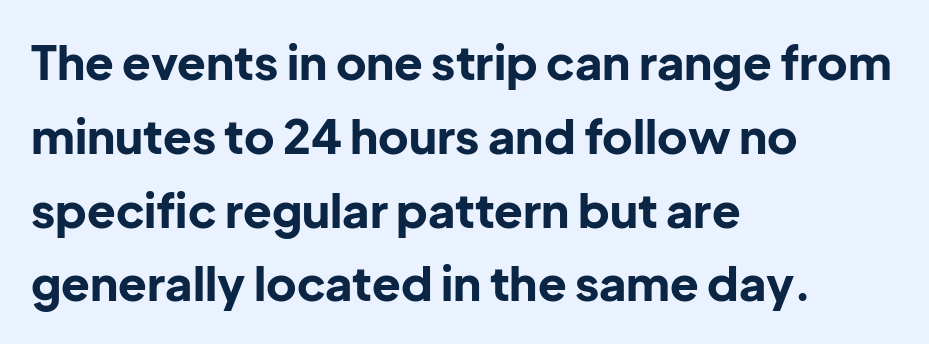
Q: Is the text bold? A: Yes.
Q: Is the text italic (slanted)? A: No, it is upright.
Q: Is the typeface a serif or a sans-serif typeface? A: Sans-serif.
Q: Is the text underlined? A: No.
Q: How is the paragraph aligned? A: Left-aligned.
Q: Is the spacing between letters normal or unusually wide? A: Normal.
Q: Is the spacing between lines tight, normal or loose? A: Normal.
Q: Width (condensed, normal, or wide)? A: Normal.
Q: Stroke contrast? A: Low.
Q: x-height? A: Medium.
Q: Monospaced? A: No.
